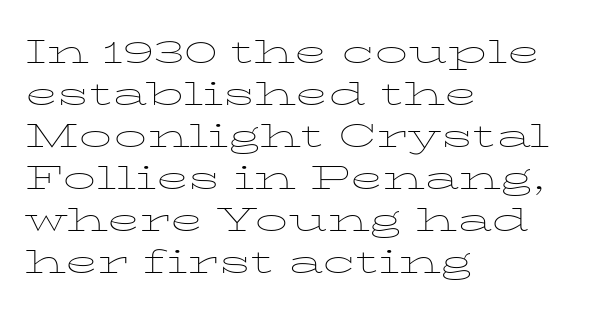
A typesetter would call this zero additional tracking. Observe the serifs anchoring each vertical stroke in this sample. Upright lettering throughout. The font is comparable to plain body text, perhaps lighter. Spacing verdict: proportional, widths tailored to each character. The passage shown stacks its lines at a standard gap.
